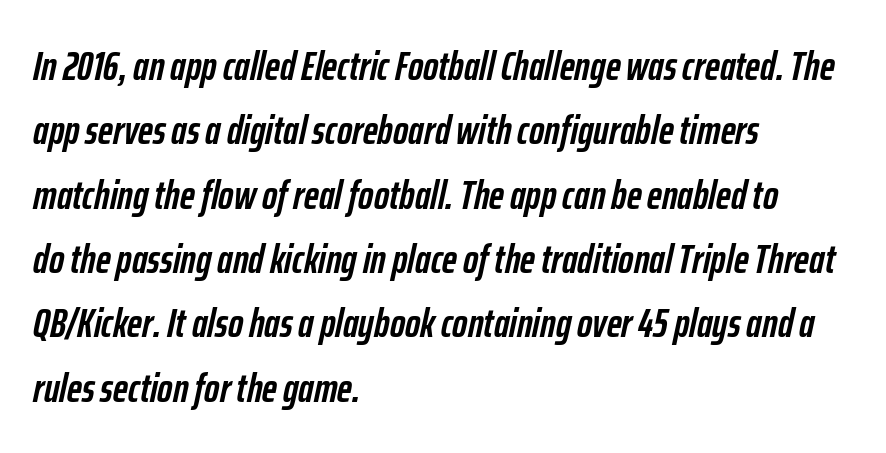
Q: Is the text bold? A: Yes.
Q: Is the text italic (slanted)? A: Yes, it leans right by about 12 degrees.
Q: Is the text underlined? A: No.
Q: How is the paragraph aligned? A: Left-aligned.
Q: Is the spacing between letters normal or unusually wide? A: Normal.
Q: Is the spacing between lines tight, normal or loose? A: Normal.
Q: Width (condensed, normal, or wide)? A: Condensed.
Q: Stroke contrast? A: Low.
Q: x-height? A: Medium.
Q: Monospaced? A: No.
